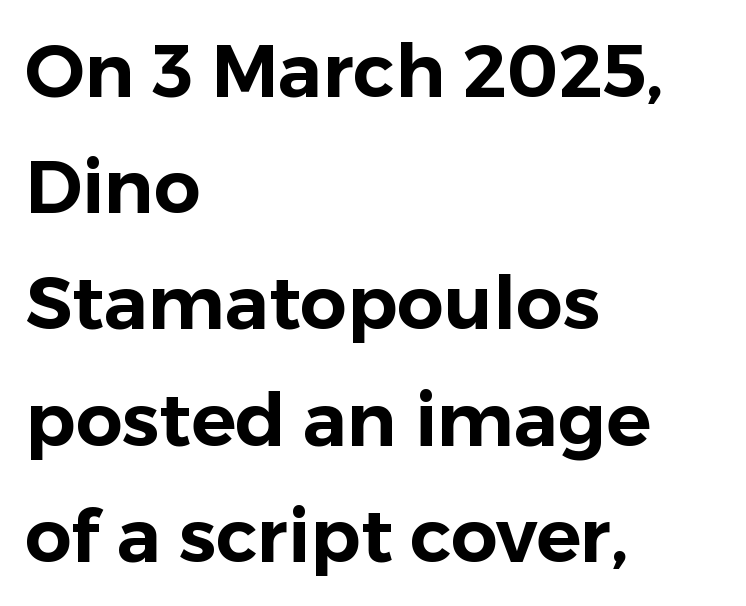
{"serif": "no", "italic": "no", "width": "normal", "stroke_contrast": "low", "x_height": "medium", "monospaced": "no", "underline": "no", "align": "left", "line_spacing": "normal", "line_spacing_ratio": 1.57, "letter_spacing": "normal", "letter_spacing_em": 0.0, "glyph_px": 74}
